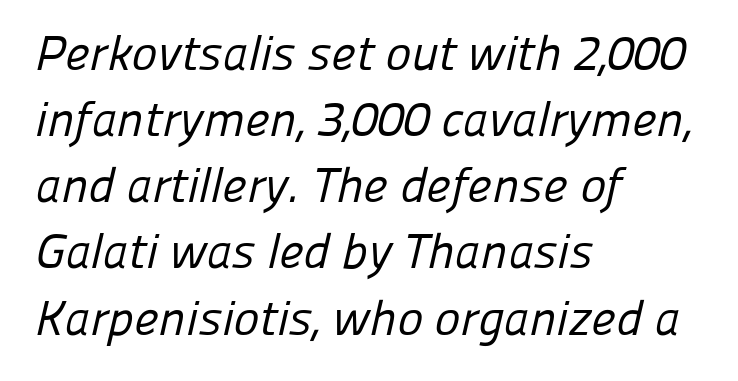
Q: Is the text bold? A: No.
Q: Is the typeface a serif or a sans-serif typeface? A: Sans-serif.
Q: Is the text underlined? A: No.
Q: How is the paragraph aligned? A: Left-aligned.
Q: Is the spacing between letters normal or unusually wide? A: Normal.
Q: Is the spacing between lines tight, normal or loose? A: Normal.
Q: Width (condensed, normal, or wide)? A: Normal.
Q: Stroke contrast? A: Low.
Q: x-height? A: Medium.
Q: Monospaced? A: No.
